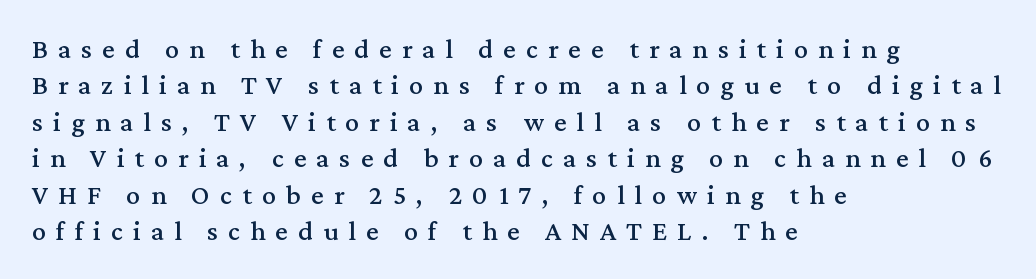
Q: Is the text italic (slanted)? A: No, it is upright.
Q: Is the typeface a serif or a sans-serif typeface? A: Serif.
Q: Is the text underlined? A: No.
Q: How is the paragraph aligned? A: Left-aligned.
Q: Is the spacing between letters normal or unusually wide? A: Unusually wide.
Q: Is the spacing between lines tight, normal or loose? A: Normal.
Q: Width (condensed, normal, or wide)? A: Normal.
Q: Stroke contrast? A: Medium.
Q: x-height? A: Medium.
Q: Monospaced? A: No.
